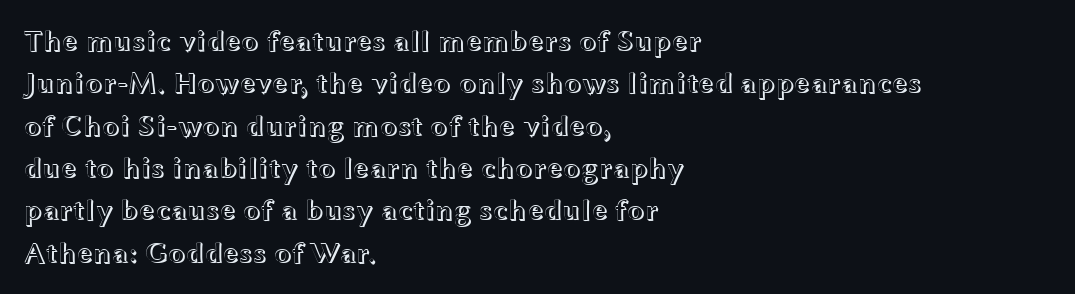
The image shows 29 px wide type, upright; set left-aligned, normal line spacing (1.46x), normal letter spacing, not underlined; a medium x-height.
